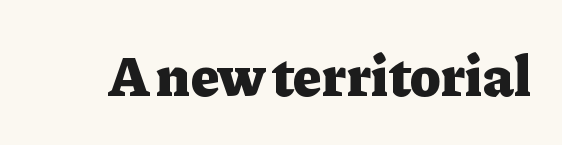
The image shows 58 px heavy serif type, upright; set normal letter spacing, not underlined; low stroke contrast and a medium x-height.
